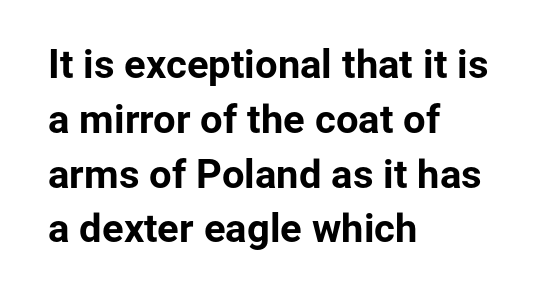
The image shows 40 px bold sans-serif type, upright; set left-aligned, normal line spacing (1.37x), normal letter spacing, not underlined; low stroke contrast and a medium x-height.
